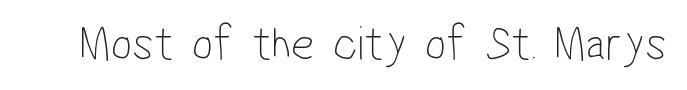
{"serif": "no", "bold": "no", "weight": "thin", "width": "condensed", "stroke_contrast": "low", "x_height": "medium", "monospaced": "no", "underline": "no", "letter_spacing": "normal", "letter_spacing_em": 0.0, "glyph_px": 50}
